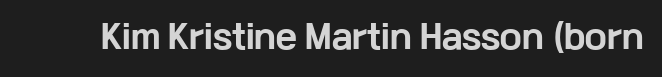
The image shows 32 px bold, wide sans-serif type, upright; set normal letter spacing, not underlined; low stroke contrast and a medium x-height.
